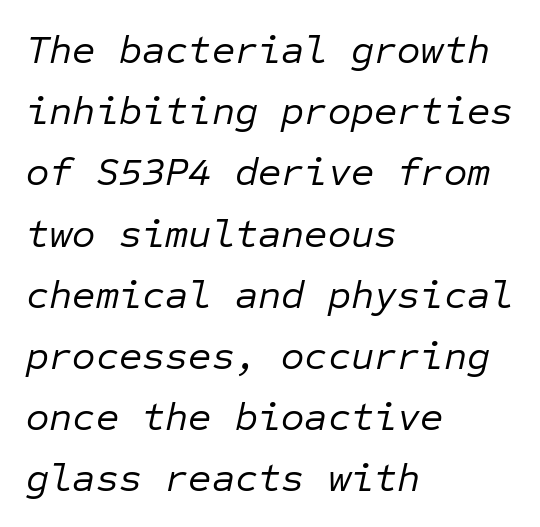
{"italic": "yes", "lean": "right", "slant_degrees": 12, "bold": "no", "weight": "regular", "width": "normal", "stroke_contrast": "low", "x_height": "medium", "monospaced": "yes", "underline": "no", "align": "left", "line_spacing": "normal", "line_spacing_ratio": 1.53, "letter_spacing": "normal", "letter_spacing_em": 0.0, "glyph_px": 40}
